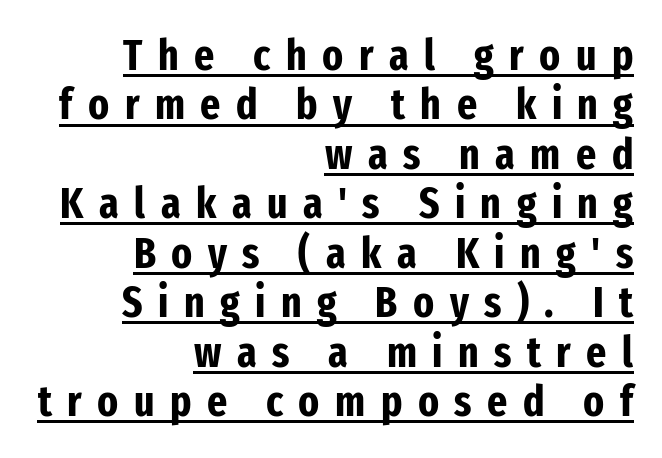
Q: Is the text bold? A: Yes.
Q: Is the text italic (slanted)? A: No, it is upright.
Q: Is the typeface a serif or a sans-serif typeface? A: Sans-serif.
Q: Is the text underlined? A: Yes.
Q: How is the paragraph aligned? A: Right-aligned.
Q: Is the spacing between letters normal or unusually wide? A: Unusually wide.
Q: Is the spacing between lines tight, normal or loose? A: Tight.
Q: Width (condensed, normal, or wide)? A: Condensed.
Q: Stroke contrast? A: Low.
Q: x-height? A: Medium.
Q: Monospaced? A: No.
